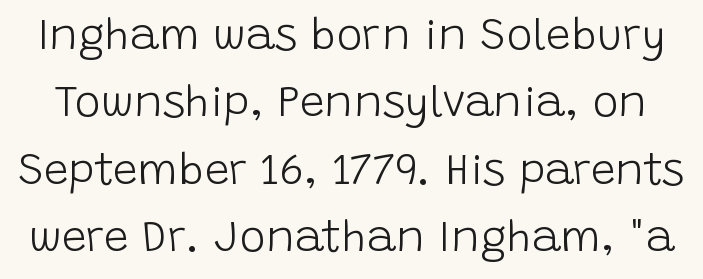
{"serif": "no", "italic": "no", "bold": "no", "weight": "light", "width": "normal", "stroke_contrast": "low", "x_height": "large", "monospaced": "no", "underline": "no", "line_spacing": "normal", "line_spacing_ratio": 1.53, "letter_spacing": "normal", "letter_spacing_em": 0.0, "glyph_px": 44}
